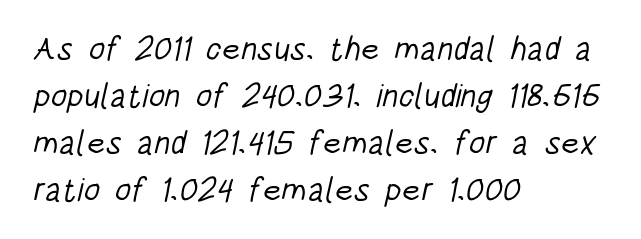
The image shows 33 px light, condensed sans-serif type; set left-aligned, normal line spacing (1.42x), normal letter spacing, not underlined; low stroke contrast and a large x-height.
